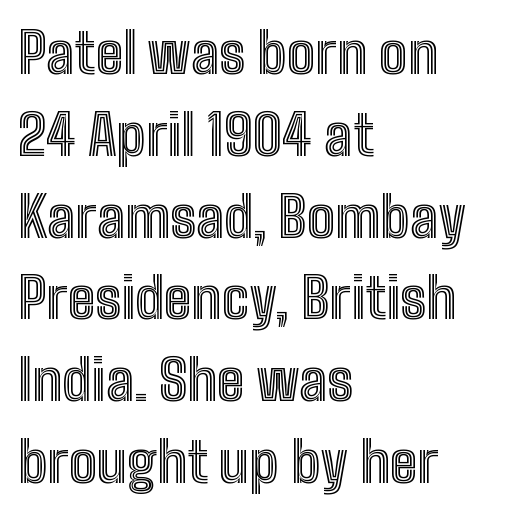
{"italic": "no", "width": "condensed", "x_height": "medium", "monospaced": "no", "underline": "no", "align": "left", "line_spacing": "normal", "line_spacing_ratio": 1.46, "letter_spacing": "normal", "letter_spacing_em": 0.0, "glyph_px": 56}
